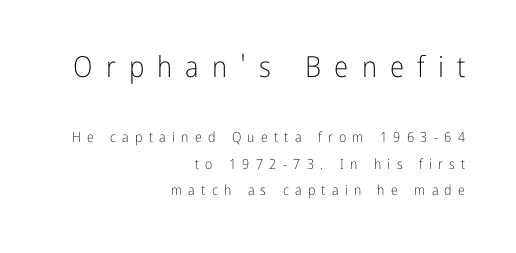
Only glyphs here, with clear space below each row. The space between consecutive lines is lavish. Ink coverage per letter is moderate at most. These lines were composed using upright roman letters. The face used here is proportionally spaced, like ordinary book or web type.
